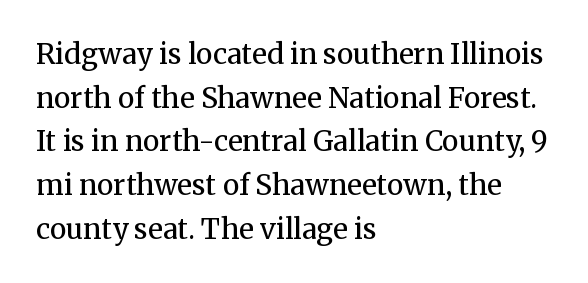
Q: Is the text bold? A: No.
Q: Is the text italic (slanted)? A: No, it is upright.
Q: Is the typeface a serif or a sans-serif typeface? A: Serif.
Q: Is the text underlined? A: No.
Q: How is the paragraph aligned? A: Left-aligned.
Q: Is the spacing between letters normal or unusually wide? A: Normal.
Q: Is the spacing between lines tight, normal or loose? A: Normal.
Q: Width (condensed, normal, or wide)? A: Normal.
Q: Stroke contrast? A: Medium.
Q: x-height? A: Medium.
Q: Monospaced? A: No.
